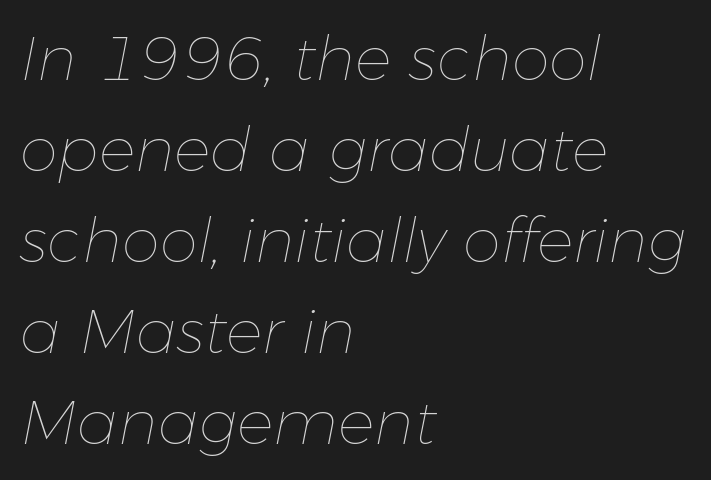
The image shows 61 px thin type, italic (leaning right); set left-aligned, normal line spacing (1.49x), normal letter spacing, not underlined; low stroke contrast and a medium x-height.
